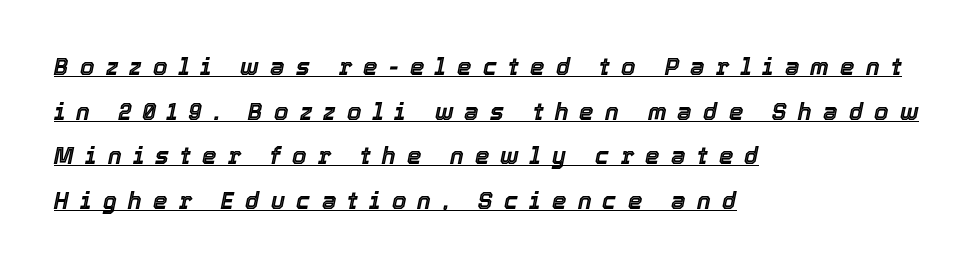
The image shows 23 px text type, italic (leaning right); set left-aligned, loose line spacing (1.94x), unusually wide letter spacing (+0.49 em), underlined.
